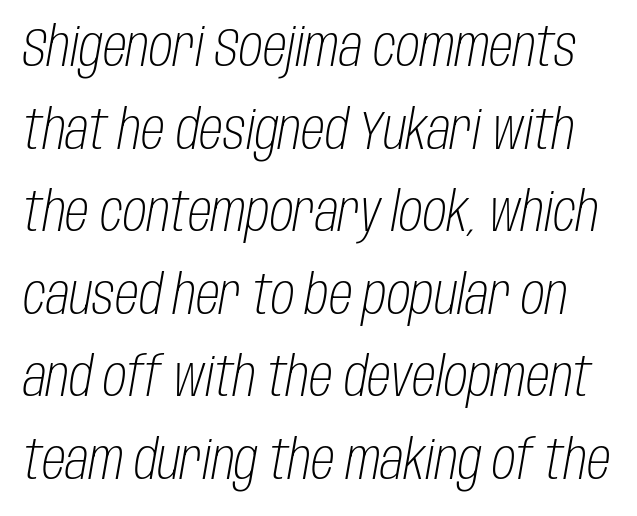
Underline: absent. The lines sit at an ordinary, default distance from one another. Caption: face not bold, strokes unweighted. Observe the lean: these are italic letterforms. The letters advance in unequal steps, a hallmark of proportional type.
